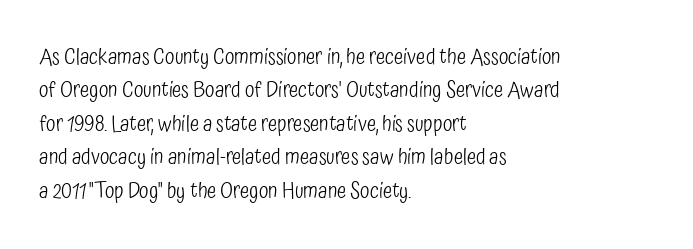
Summary of vertical rhythm: regular, with standard interline spacing. No extra ink here — the face is not bold. Quick note: not italic, upright. Horizontal alignment here is leftward, the default for most running prose.
